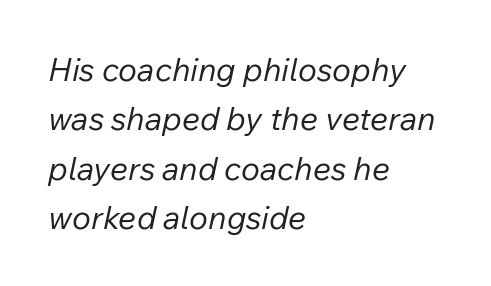
Q: Is the text bold? A: No.
Q: Is the text italic (slanted)? A: Yes, it leans right by about 12 degrees.
Q: Is the text underlined? A: No.
Q: How is the paragraph aligned? A: Left-aligned.
Q: Is the spacing between letters normal or unusually wide? A: Normal.
Q: Is the spacing between lines tight, normal or loose? A: Normal.
Q: Width (condensed, normal, or wide)? A: Normal.
Q: Stroke contrast? A: Low.
Q: x-height? A: Medium.
Q: Monospaced? A: No.
